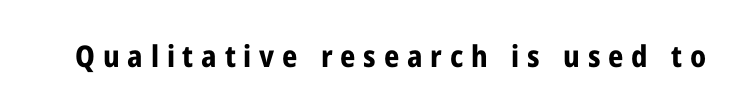
Q: Is the text bold? A: Yes.
Q: Is the text italic (slanted)? A: No, it is upright.
Q: Is the typeface a serif or a sans-serif typeface? A: Sans-serif.
Q: Is the text underlined? A: No.
Q: Is the spacing between letters normal or unusually wide? A: Unusually wide.
Q: Width (condensed, normal, or wide)? A: Condensed.
Q: Stroke contrast? A: Low.
Q: x-height? A: Medium.
Q: Monospaced? A: No.
